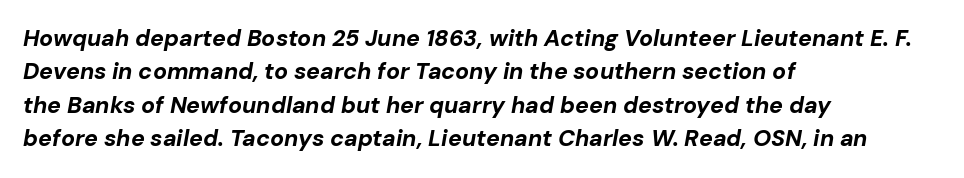
It's the slanting kind of type. The line-height multiplier appears to be the usual default. Any mark beneath the type? The region is blank. Its strokes are broad and dark, the hallmark of bold type.
